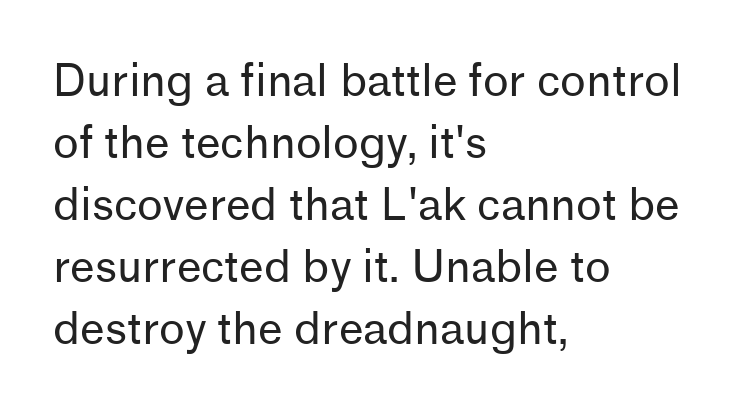
The image shows 44 px regular-weight sans-serif type, upright; set left-aligned, normal line spacing (1.41x), normal letter spacing, not underlined; low stroke contrast and a medium x-height.
